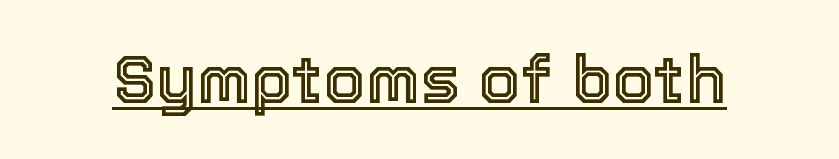
The line texture is even and compact thanks to regular tracking. No italicization has been applied; the sample stays upright. The passage shown is typed in a proportional face where columns would drift. What decoration does the sample have? An underline.
